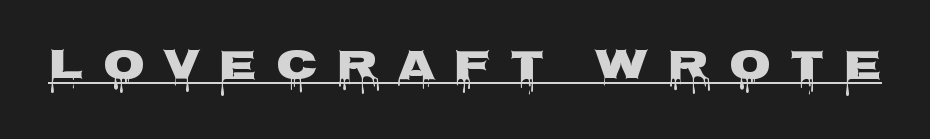
Every character sits straight up, as roman type does. Check where the strokes stop: nothing finishes them off — pure sans. Here the glyphs are tracked loosely, breaking word shapes into spaced letters. The rendering uses natural spacing where letterforms have individual widths.
